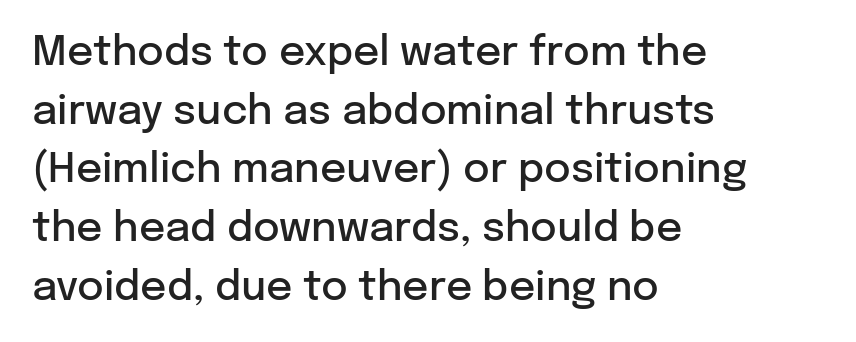
The image shows 41 px semibold sans-serif type, upright; set left-aligned, normal line spacing (1.43x), normal letter spacing, not underlined; low stroke contrast and a medium x-height.
